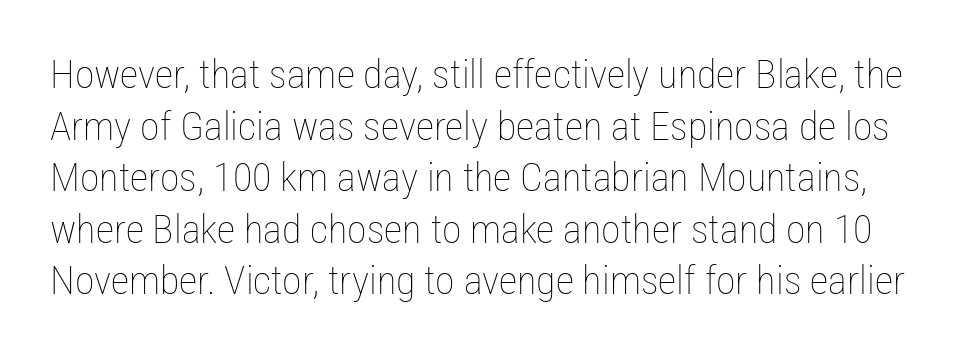
The image shows 40 px thin, condensed type, upright; set normal line spacing (1.29x), normal letter spacing, not underlined; low stroke contrast and a medium x-height.
